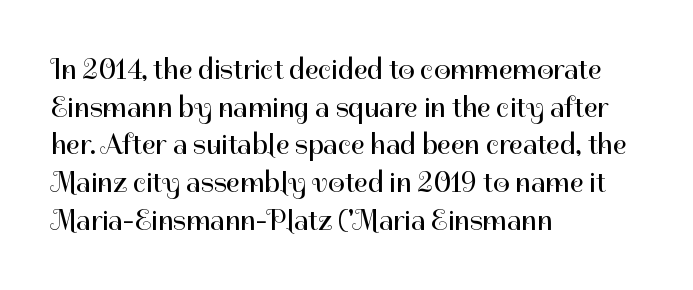
The image shows 29 px regular-weight sans-serif type, upright; set left-aligned, normal line spacing (1.3x), normal letter spacing, not underlined; high stroke contrast and a medium x-height.
